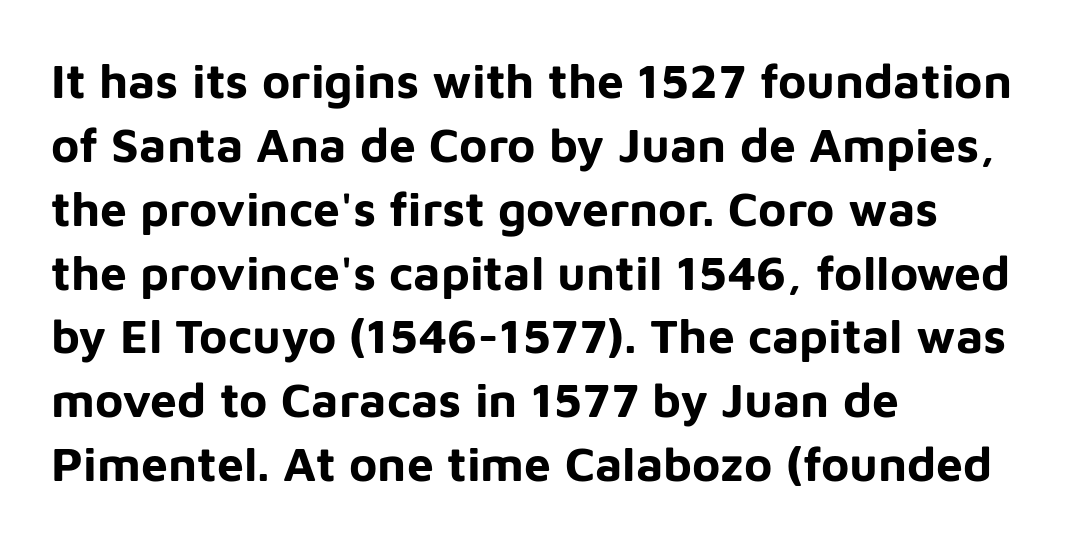
Letters rest on an invisible, unmarked baseline. Note: no serifs on the glyphs. This block has exactly the height ordinary leading produces. The typography opts for an upright posture over an oblique one. Set as a true bold cut, around the 700 mark. Alignment: flush left.
